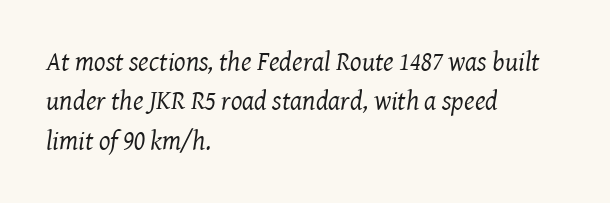
Slant detected: the letters are inclined. The rag falls on the right side of this text block. No chunkiness to these letters — they're not bold. Clear beneath every line of the passage. The line texture is even and compact thanks to regular tracking. Vertical spacing — default.
